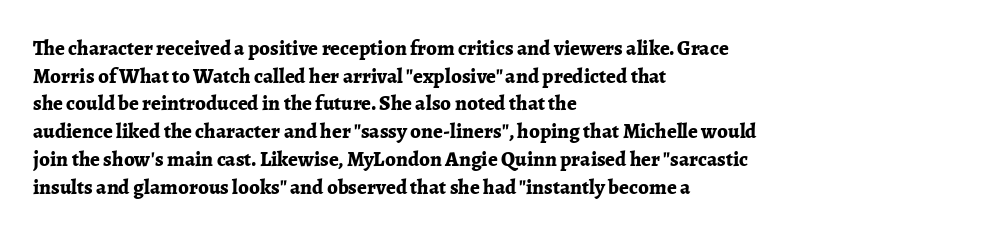
The image shows 21 px bold type, upright; set left-aligned, normal line spacing (1.32x), normal letter spacing, not underlined.
